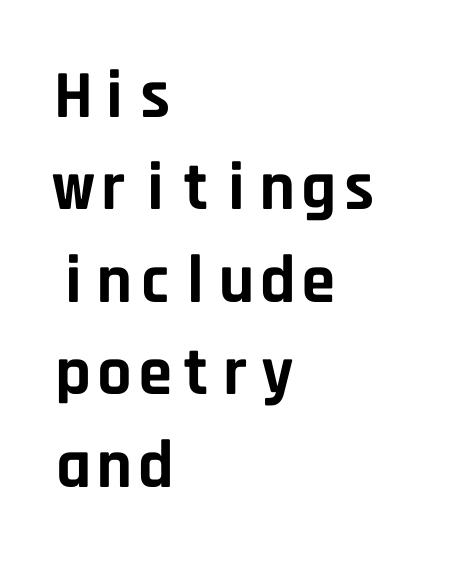
The image shows 68 px bold sans-serif type, upright, monospaced; set left-aligned, normal line spacing (1.36x), normal letter spacing, not underlined; low stroke contrast and a large x-height.
